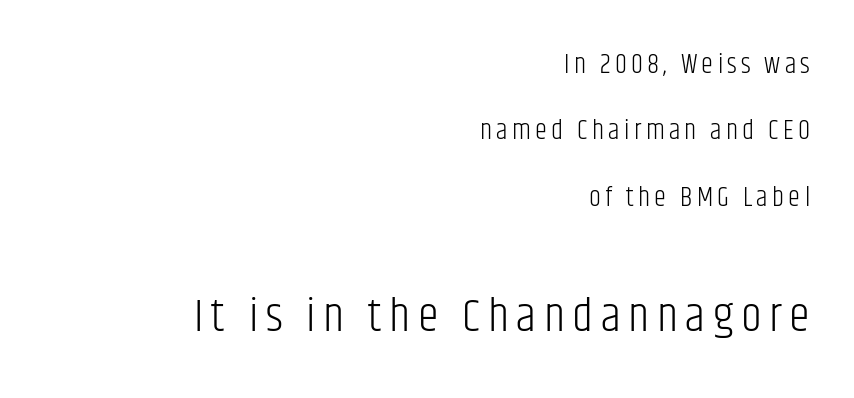
{"serif": "no", "italic": "no", "bold": "no", "weight": "light", "width": "condensed", "stroke_contrast": "low", "x_height": "large", "monospaced": "no", "underline": "no", "align": "right", "line_spacing": "loose", "line_spacing_ratio": 2.46, "larger_block": "second", "size_ratio": 1.74, "glyph_px": 47}
